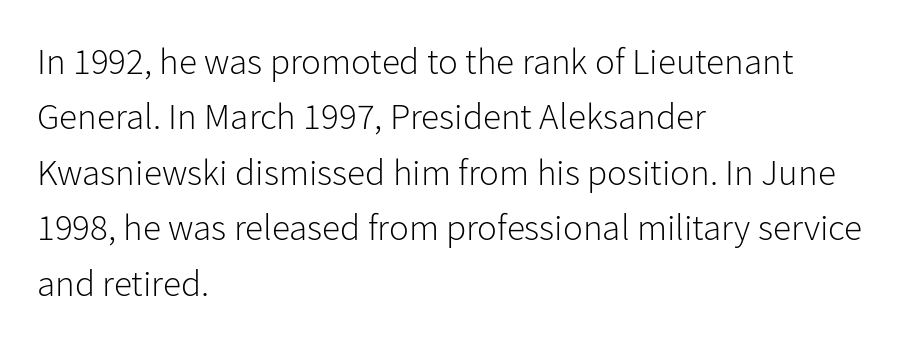
{"serif": "no", "italic": "no", "bold": "no", "weight": "light", "width": "normal", "stroke_contrast": "low", "x_height": "medium", "monospaced": "no", "underline": "no", "align": "left", "line_spacing": "normal", "line_spacing_ratio": 1.5, "letter_spacing": "normal", "letter_spacing_em": 0.0, "glyph_px": 37}
